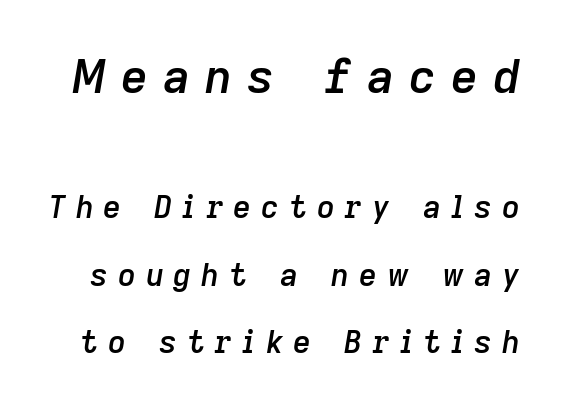
Just letters on the line, the space beneath them empty. Interline gaps are noticeably wide in this sample. The tracking reads as deliberately expanded to a designer's eye. A semibold gives these letters moderate extra thickness, short of bold. Would a proofreader flag this as italicized? Yes. These lines are rendered in a variable-pitch font.
